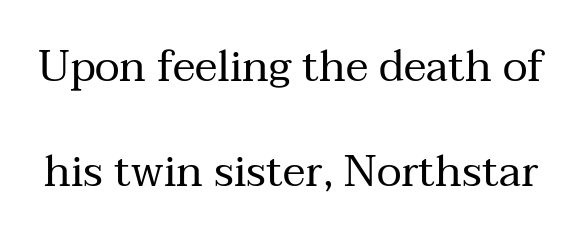
Unlike italic type, these characters show no tilt at all. The passage shown is not underscored anywhere. The letters sit at their default tracking, neither squeezed nor spread. Notice the wide empty band between every row — that's loose leading. Each letter keeps its own natural width here, so spacing adapts to shape.
